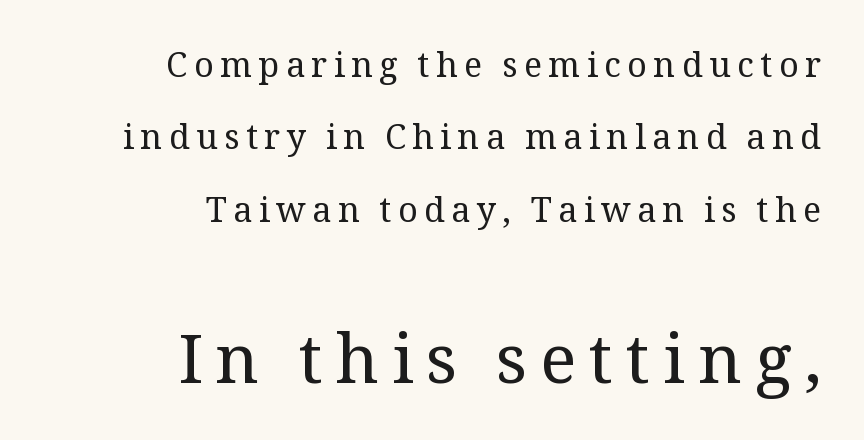
Q: Is the text bold? A: No.
Q: Is the text italic (slanted)? A: No, it is upright.
Q: Is the typeface a serif or a sans-serif typeface? A: Serif.
Q: Is the text underlined? A: No.
Q: How is the paragraph aligned? A: Right-aligned.
Q: Is the spacing between lines tight, normal or loose? A: Loose.
Q: Which block of text is set in a larger size, the first (top) or the second (bottom)? A: The second (bottom) one.
Q: Width (condensed, normal, or wide)? A: Normal.
Q: Stroke contrast? A: Medium.
Q: x-height? A: Medium.
Q: Monospaced? A: No.
